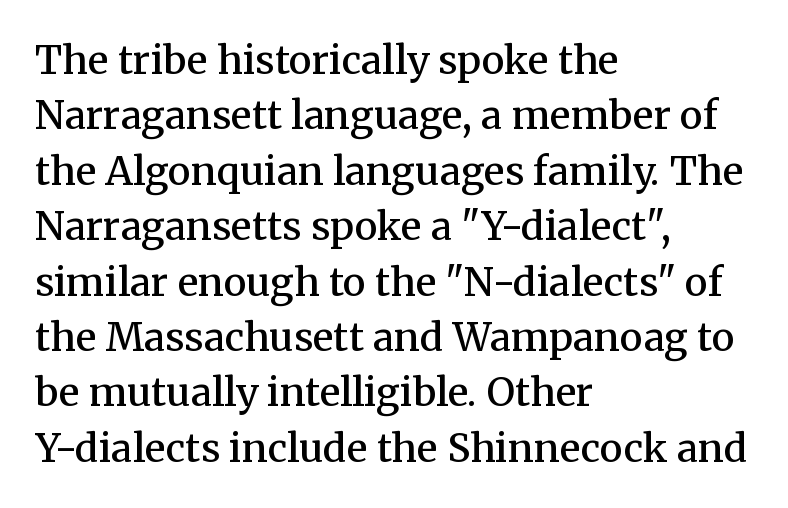
The area under the type is left untouched. The rendering uses a moderate line-height, typical for paragraphs. The letters stand straight up with perfectly vertical stems. Inter-character spacing is left at the font's built-in metrics. Note the varied advance widths — an 'i' is clearly narrower than an 'm'.
